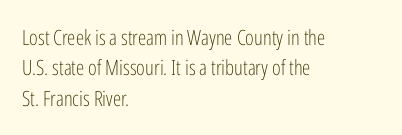
The image shows 21 px text type, upright; set left-aligned, normal line spacing (1.45x), normal letter spacing, not underlined.
